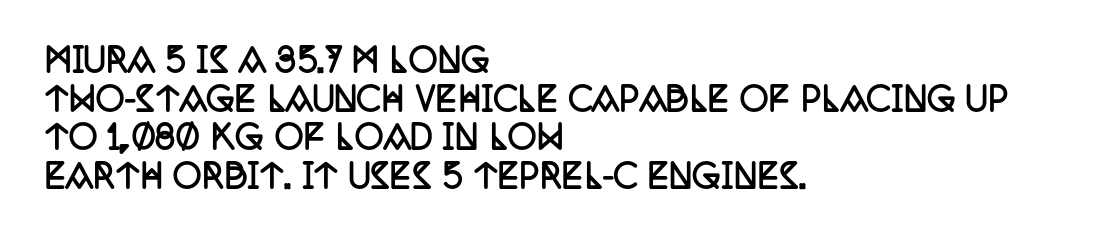
Q: Is the text bold? A: Yes.
Q: Is the text italic (slanted)? A: No, it is upright.
Q: Is the typeface a serif or a sans-serif typeface? A: Serif.
Q: Is the text underlined? A: No.
Q: How is the paragraph aligned? A: Left-aligned.
Q: Is the spacing between letters normal or unusually wide? A: Normal.
Q: Width (condensed, normal, or wide)? A: Condensed.
Q: Stroke contrast? A: Low.
Q: x-height? A: Large.
Q: Monospaced? A: No.
